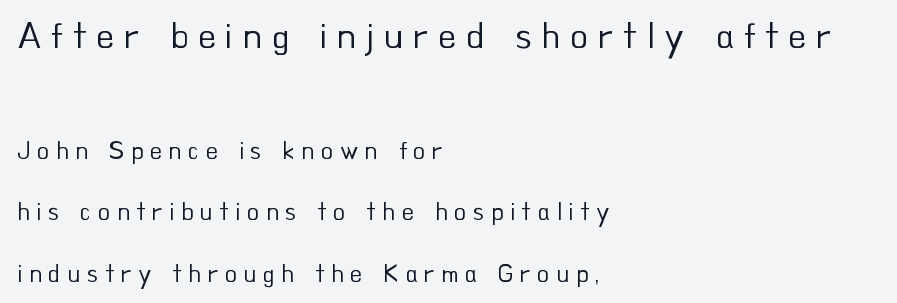
The image shows 37 px regular-weight sans-serif type, upright; set left-aligned, loose line spacing (2.46x), unusually wide letter spacing (+0.26 em), not underlined; the first (top) block is 1.48x larger; low stroke contrast and a small x-height.
